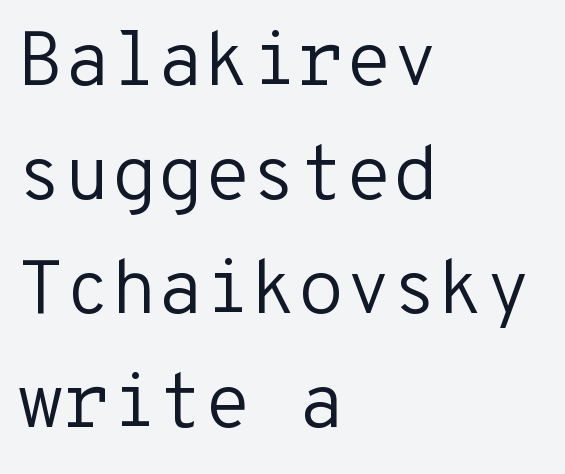
Q: Is the text bold? A: No.
Q: Is the text italic (slanted)? A: No, it is upright.
Q: Is the typeface a serif or a sans-serif typeface? A: Sans-serif.
Q: Is the text underlined? A: No.
Q: How is the paragraph aligned? A: Left-aligned.
Q: Is the spacing between letters normal or unusually wide? A: Normal.
Q: Is the spacing between lines tight, normal or loose? A: Normal.
Q: Width (condensed, normal, or wide)? A: Normal.
Q: Stroke contrast? A: Low.
Q: x-height? A: Medium.
Q: Monospaced? A: Yes.
